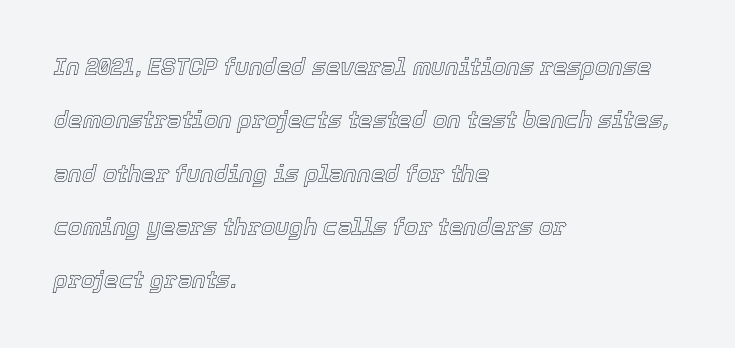
The image shows 23 px text type, italic (leaning right); set left-aligned, loose line spacing (2.32x), normal letter spacing, not underlined.
